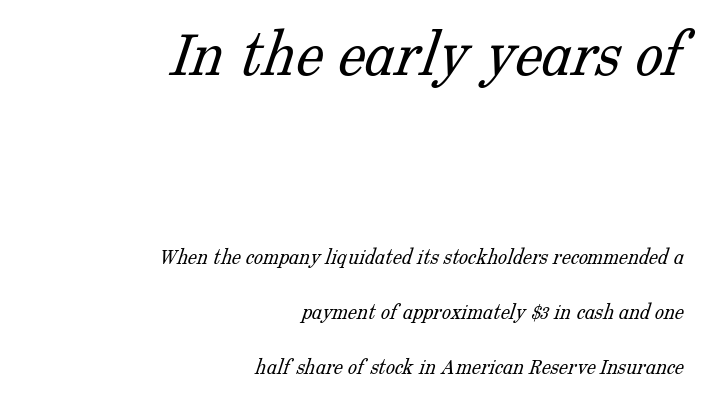
The image shows 69 px light serif type; set right-aligned, loose line spacing (2.4x), normal letter spacing, not underlined; the first (top) block is 3.0x larger; low stroke contrast and a medium x-height.
